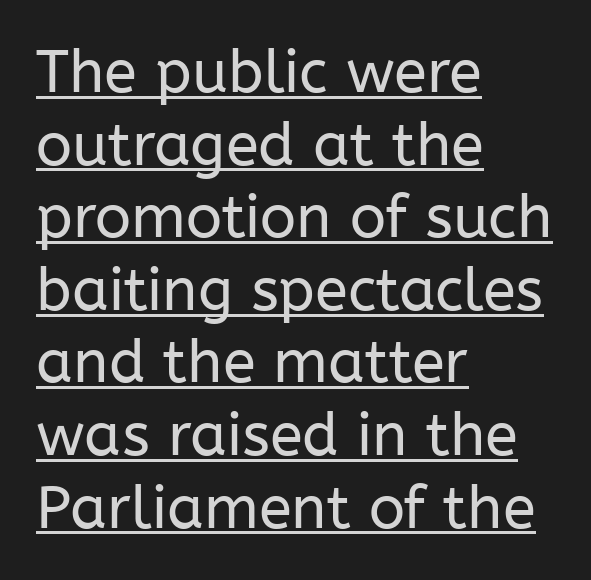
Q: Is the text bold? A: No.
Q: Is the text italic (slanted)? A: No, it is upright.
Q: Is the typeface a serif or a sans-serif typeface? A: Sans-serif.
Q: Is the text underlined? A: Yes.
Q: How is the paragraph aligned? A: Left-aligned.
Q: Is the spacing between letters normal or unusually wide? A: Normal.
Q: Width (condensed, normal, or wide)? A: Normal.
Q: Stroke contrast? A: Low.
Q: x-height? A: Medium.
Q: Monospaced? A: No.
